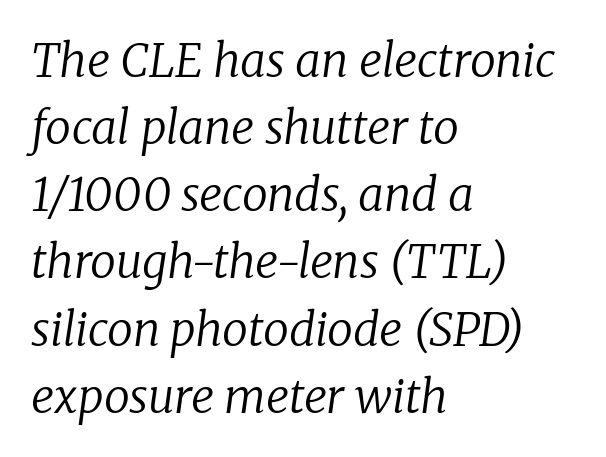
The image shows 46 px regular-weight serif type, italic (leaning right); set left-aligned, normal line spacing (1.46x), normal letter spacing, not underlined; low stroke contrast and a medium x-height.
